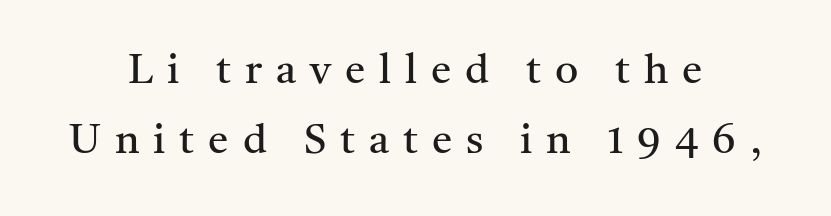
{"serif": "yes", "italic": "no", "bold": "no", "weight": "regular", "width": "normal", "stroke_contrast": "medium", "x_height": "medium", "monospaced": "no", "underline": "no", "align": "center", "line_spacing": "normal", "line_spacing_ratio": 1.7, "letter_spacing": "wide", "letter_spacing_em": 0.34, "glyph_px": 41}
